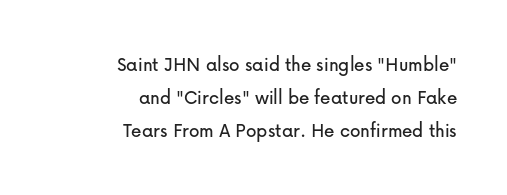
The designer left line spacing at the default. No italicization has been applied; the sample stays upright. Beneath every word, the page is bare. The rag falls on the left side of this text block. Does extra space separate the letters? No, they use regular spacing.
